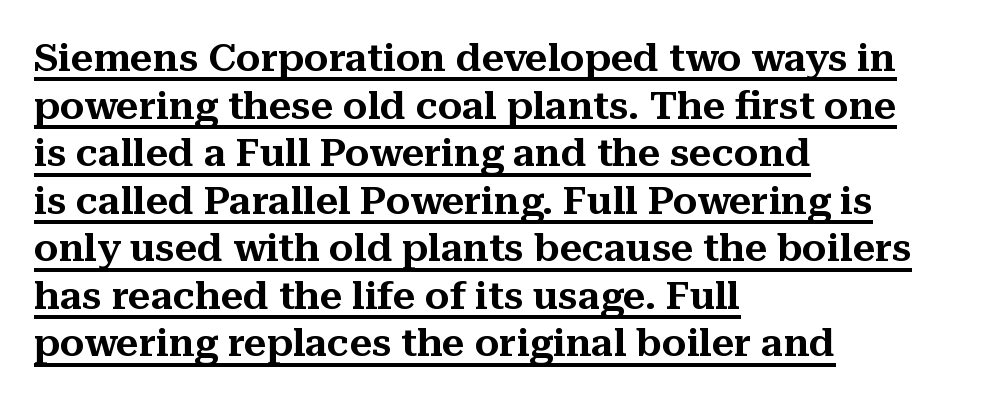
Q: Is the text italic (slanted)? A: No, it is upright.
Q: Is the typeface a serif or a sans-serif typeface? A: Serif.
Q: Is the text underlined? A: Yes.
Q: How is the paragraph aligned? A: Left-aligned.
Q: Is the spacing between letters normal or unusually wide? A: Normal.
Q: Width (condensed, normal, or wide)? A: Normal.
Q: Stroke contrast? A: Medium.
Q: x-height? A: Medium.
Q: Monospaced? A: No.
